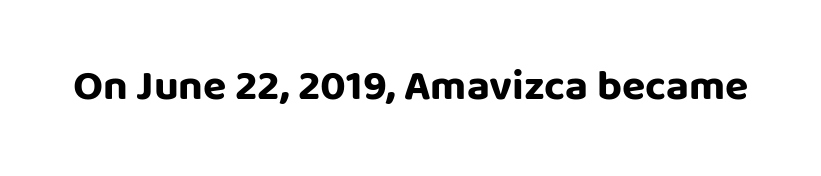
{"serif": "no", "italic": "no", "bold": "yes", "weight": "bold", "width": "normal", "stroke_contrast": "low", "x_height": "large", "monospaced": "no", "underline": "no", "letter_spacing": "normal", "letter_spacing_em": 0.0, "glyph_px": 43}
